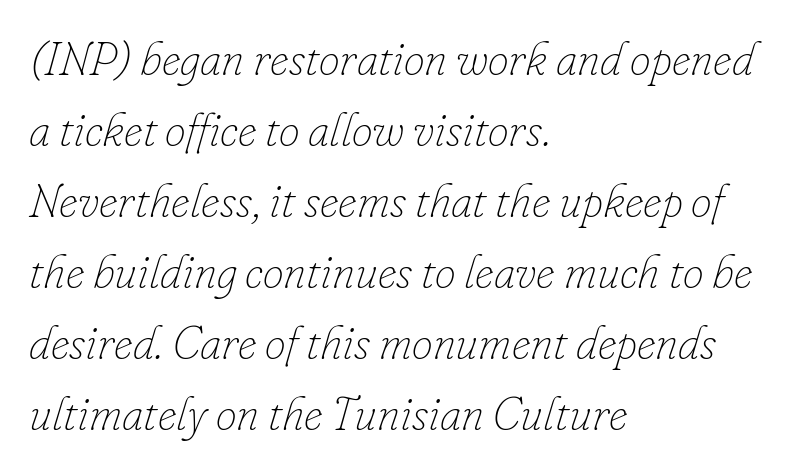
{"italic": "yes", "lean": "right", "slant_degrees": 16, "bold": "no", "weight": "thin", "width": "normal", "stroke_contrast": "low", "x_height": "small", "monospaced": "no", "underline": "no", "align": "left", "line_spacing": "normal", "line_spacing_ratio": 1.51, "letter_spacing": "normal", "letter_spacing_em": 0.0, "glyph_px": 47}
